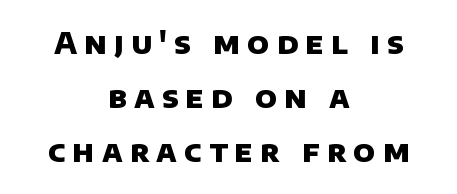
The image shows 29 px heavy sans-serif type; set centered, line spacing 1.87x, unusually wide letter spacing (+0.25 em), not underlined; low stroke contrast and a large x-height.
